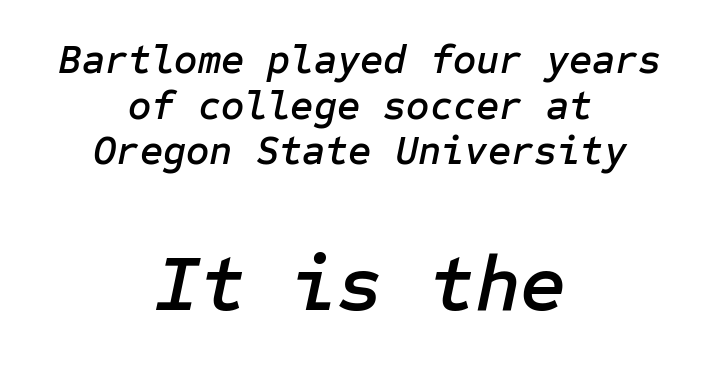
Between these two stacked blocks, the lower one wins on size. This sample uses plain, unmodified letter spacing. The words here are not underlined. The rendering positions every line midway between the sides.
